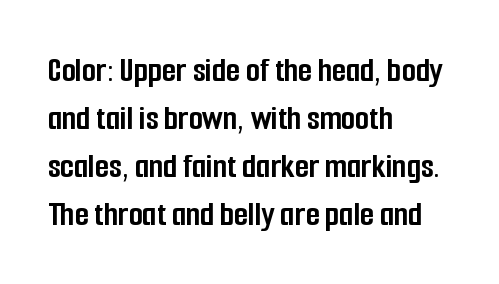
Q: Is the text bold? A: Yes.
Q: Is the text italic (slanted)? A: No, it is upright.
Q: Is the typeface a serif or a sans-serif typeface? A: Sans-serif.
Q: Is the text underlined? A: No.
Q: How is the paragraph aligned? A: Left-aligned.
Q: Is the spacing between letters normal or unusually wide? A: Normal.
Q: Is the spacing between lines tight, normal or loose? A: Normal.
Q: Width (condensed, normal, or wide)? A: Condensed.
Q: Stroke contrast? A: Low.
Q: x-height? A: Medium.
Q: Monospaced? A: No.
